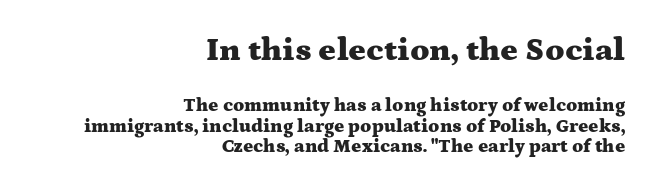
Q: Is the text bold? A: Yes.
Q: Is the text italic (slanted)? A: No, it is upright.
Q: Is the typeface a serif or a sans-serif typeface? A: Serif.
Q: Is the text underlined? A: No.
Q: How is the paragraph aligned? A: Right-aligned.
Q: Is the spacing between letters normal or unusually wide? A: Normal.
Q: Is the spacing between lines tight, normal or loose? A: Tight.
Q: Which block of text is set in a larger size, the first (top) or the second (bottom)? A: The first (top) one.
Q: Width (condensed, normal, or wide)? A: Wide.
Q: Stroke contrast? A: Medium.
Q: x-height? A: Medium.
Q: Monospaced? A: No.
